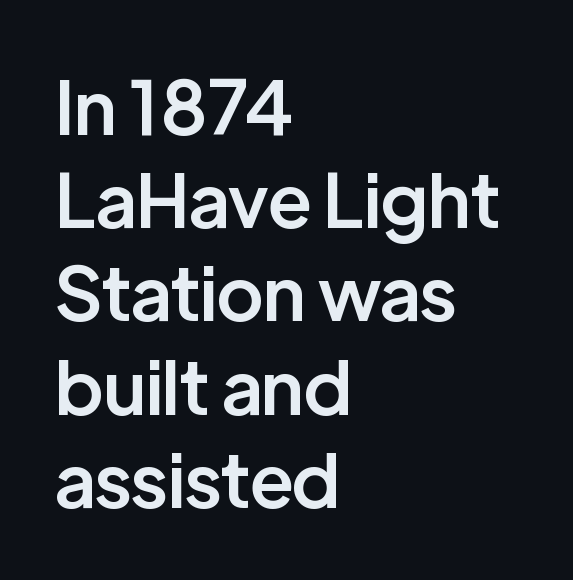
The block of text has a typical density, with ordinary space between rows. Looks like regular typesetting: each glyph gets only the width it needs. Tall strokes in this sample are plumb rather than angled. Caption: standard tracking, unaltered.
